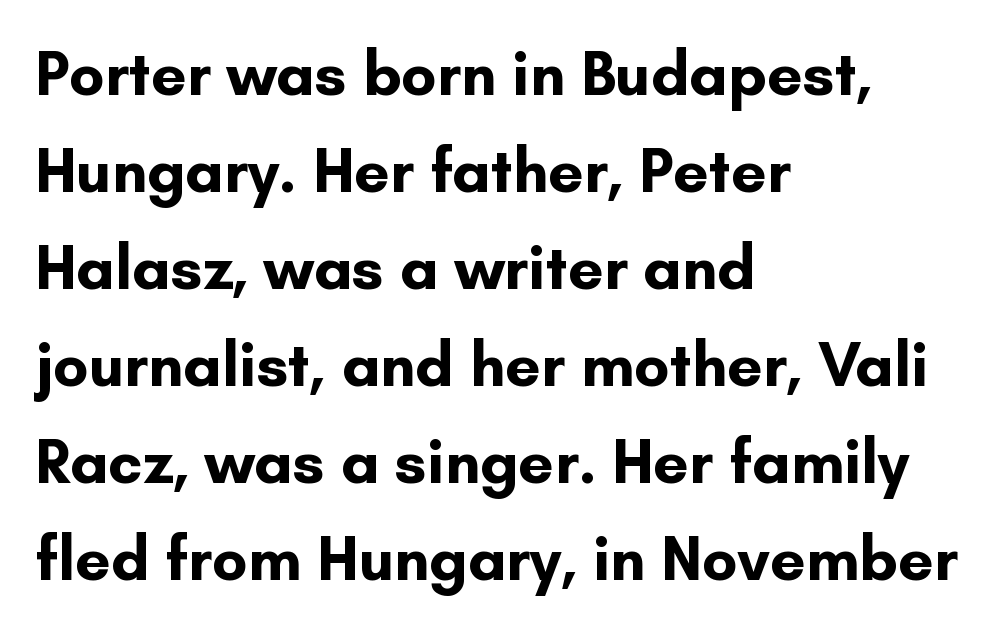
The image shows 63 px bold sans-serif type, upright; set left-aligned, normal line spacing (1.54x), normal letter spacing, not underlined; low stroke contrast and a small x-height.
